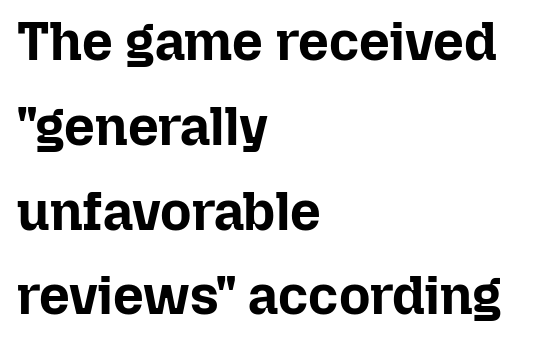
The image shows 54 px bold type, upright; set left-aligned, normal line spacing (1.57x), normal letter spacing, not underlined; low stroke contrast and a medium x-height.
